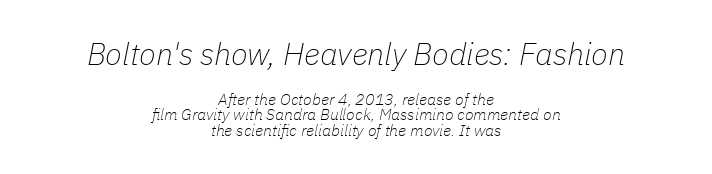
Q: Is the text bold? A: No.
Q: Is the text italic (slanted)? A: Yes, it leans right by about 11 degrees.
Q: Is the text underlined? A: No.
Q: How is the paragraph aligned? A: Centered.
Q: Is the spacing between letters normal or unusually wide? A: Normal.
Q: Is the spacing between lines tight, normal or loose? A: Tight.
Q: Which block of text is set in a larger size, the first (top) or the second (bottom)? A: The first (top) one.
Q: Width (condensed, normal, or wide)? A: Normal.
Q: Stroke contrast? A: Low.
Q: x-height? A: Medium.
Q: Monospaced? A: No.
